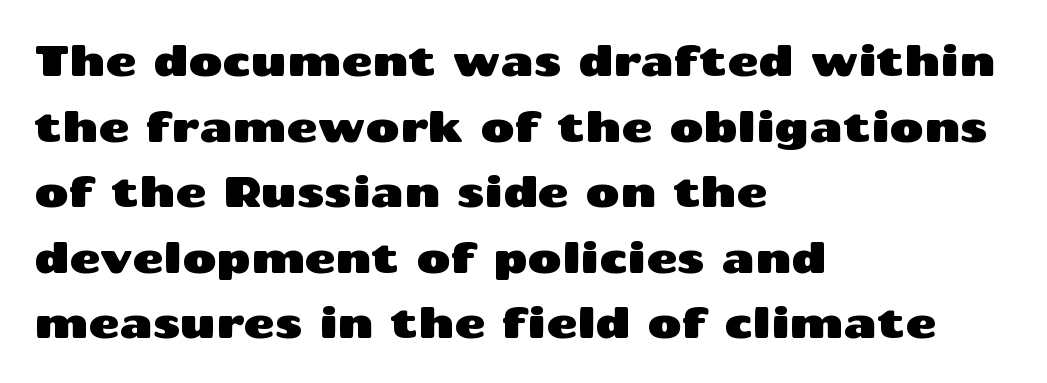
The image shows 42 px wide sans-serif type, upright; set left-aligned, normal line spacing (1.56x), normal letter spacing, not underlined; medium stroke contrast and a medium x-height.
